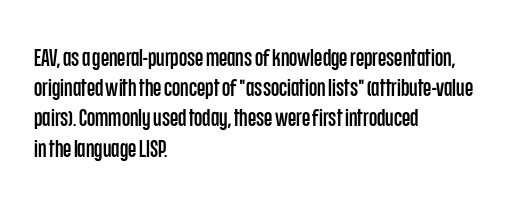
{"italic": "no", "underline": "no", "align": "left", "line_spacing": "normal", "line_spacing_ratio": 1.26, "letter_spacing": "normal", "letter_spacing_em": 0.0, "glyph_px": 24}
